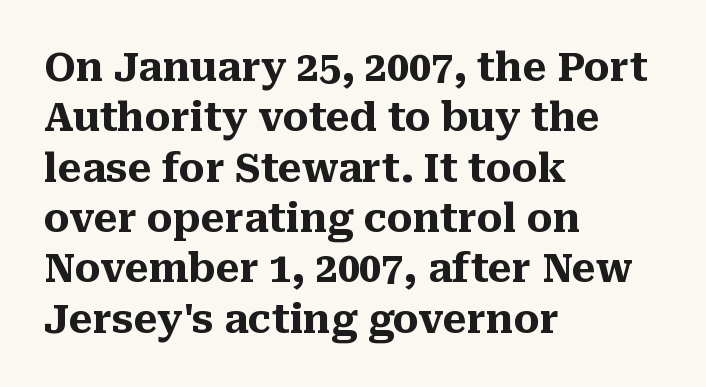
The image shows 39 px heavy serif type, upright; set left-aligned, normal line spacing (1.29x), normal letter spacing, not underlined; medium stroke contrast and a medium x-height.
